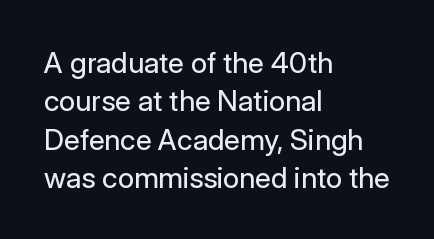
{"serif": "no", "italic": "no", "bold": "no", "weight": "regular", "width": "normal", "stroke_contrast": "low", "x_height": "medium", "monospaced": "no", "underline": "no", "align": "left", "line_spacing": "normal", "line_spacing_ratio": 1.32, "letter_spacing": "normal", "letter_spacing_em": 0.0, "glyph_px": 29}
